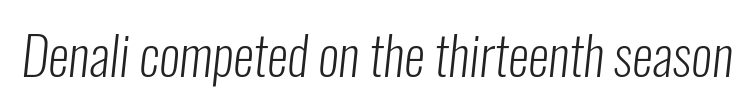
Q: Is the text bold? A: No.
Q: Is the typeface a serif or a sans-serif typeface? A: Sans-serif.
Q: Is the text underlined? A: No.
Q: Is the spacing between letters normal or unusually wide? A: Normal.
Q: Width (condensed, normal, or wide)? A: Condensed.
Q: Stroke contrast? A: Low.
Q: x-height? A: Medium.
Q: Monospaced? A: No.
